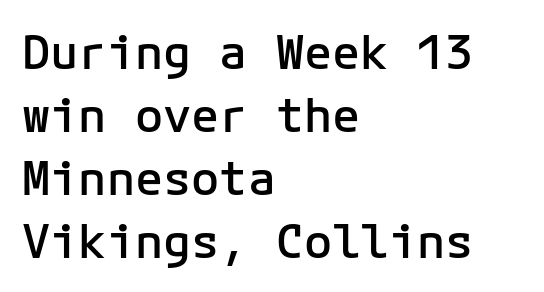
{"serif": "no", "italic": "no", "bold": "semi", "weight": "semibold", "width": "normal", "stroke_contrast": "low", "x_height": "medium", "underline": "no", "align": "left", "line_spacing": "normal", "line_spacing_ratio": 1.34, "letter_spacing": "normal", "letter_spacing_em": 0.0, "glyph_px": 47}
